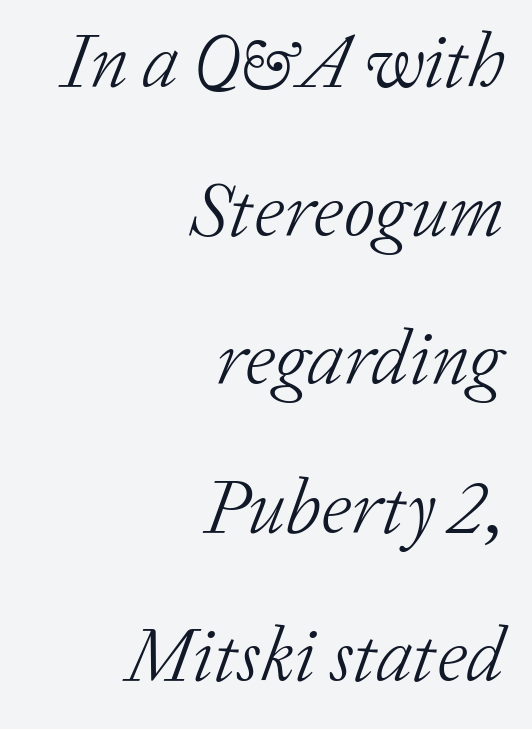
{"serif": "yes", "italic": "yes", "lean": "right", "slant_degrees": 20, "bold": "no", "weight": "light", "width": "normal", "stroke_contrast": "low", "x_height": "medium", "monospaced": "no", "underline": "no", "align": "right", "line_spacing": "loose", "line_spacing_ratio": 1.93, "letter_spacing": "normal", "letter_spacing_em": 0.0, "glyph_px": 77}
